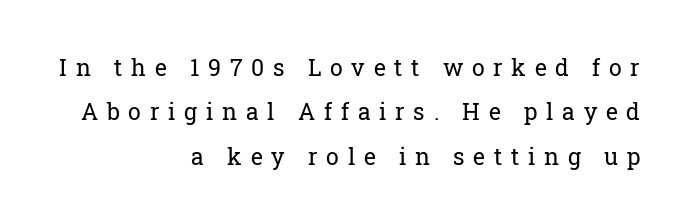
{"italic": "no", "bold": "no", "underline": "no", "align": "right", "line_spacing": "loose", "line_spacing_ratio": 1.93, "letter_spacing": "wide", "letter_spacing_em": 0.38, "glyph_px": 23}
